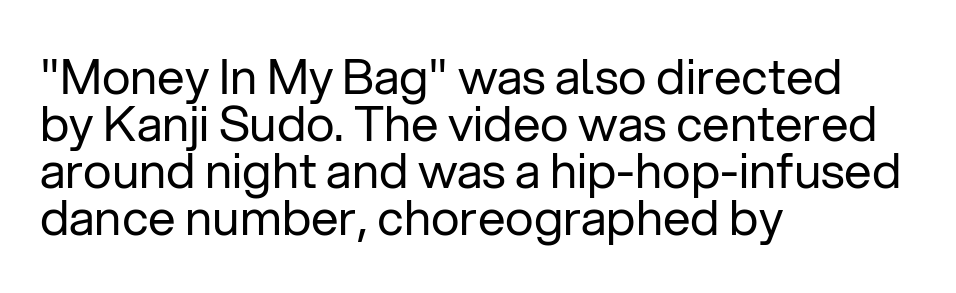
{"serif": "no", "italic": "no", "bold": "no", "weight": "regular", "width": "normal", "stroke_contrast": "low", "x_height": "medium", "monospaced": "no", "underline": "no", "align": "left", "line_spacing": "tight", "line_spacing_ratio": 0.96, "letter_spacing": "normal", "letter_spacing_em": 0.0, "glyph_px": 49}
